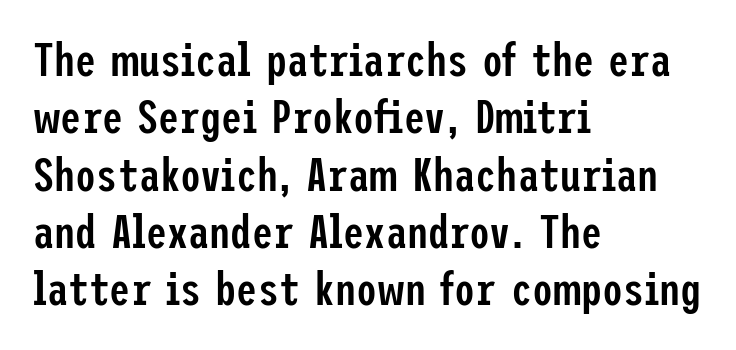
Q: Is the text bold? A: Semi-bold.
Q: Is the text italic (slanted)? A: No, it is upright.
Q: Is the typeface a serif or a sans-serif typeface? A: Sans-serif.
Q: Is the text underlined? A: No.
Q: How is the paragraph aligned? A: Left-aligned.
Q: Is the spacing between letters normal or unusually wide? A: Normal.
Q: Width (condensed, normal, or wide)? A: Condensed.
Q: Stroke contrast? A: Low.
Q: x-height? A: Medium.
